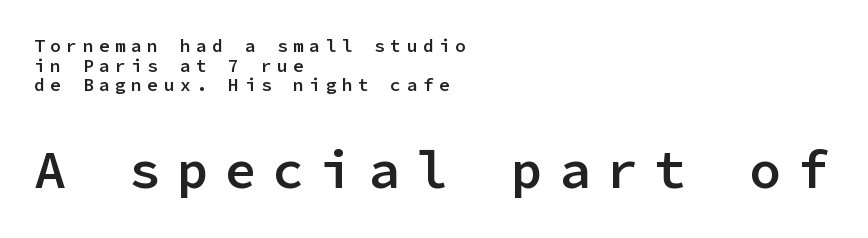
The image shows 53 px semibold sans-serif type, upright, monospaced; set left-aligned, tight line spacing (1.09x), unusually wide letter spacing (+0.3 em), not underlined; the second (bottom) block is 2.94x larger; low stroke contrast and a medium x-height.
